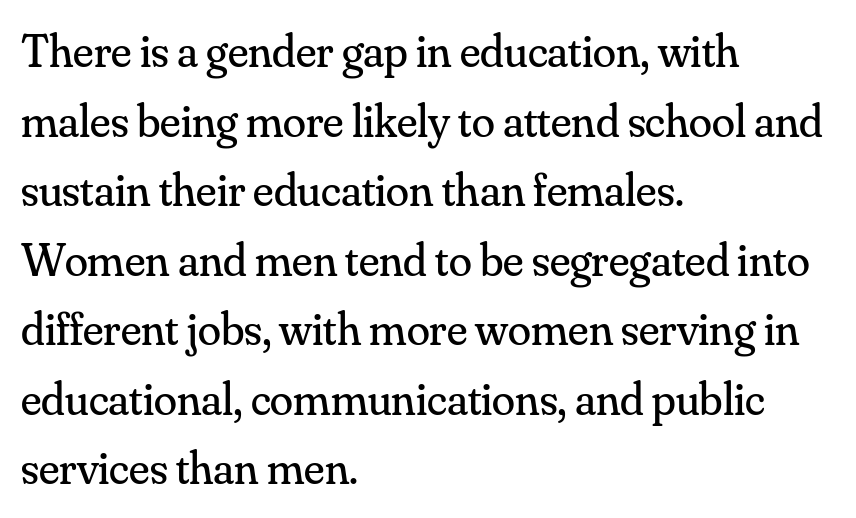
The image shows 47 px regular-weight serif type, upright; set left-aligned, normal line spacing (1.48x), normal letter spacing, not underlined; medium stroke contrast and a small x-height.
